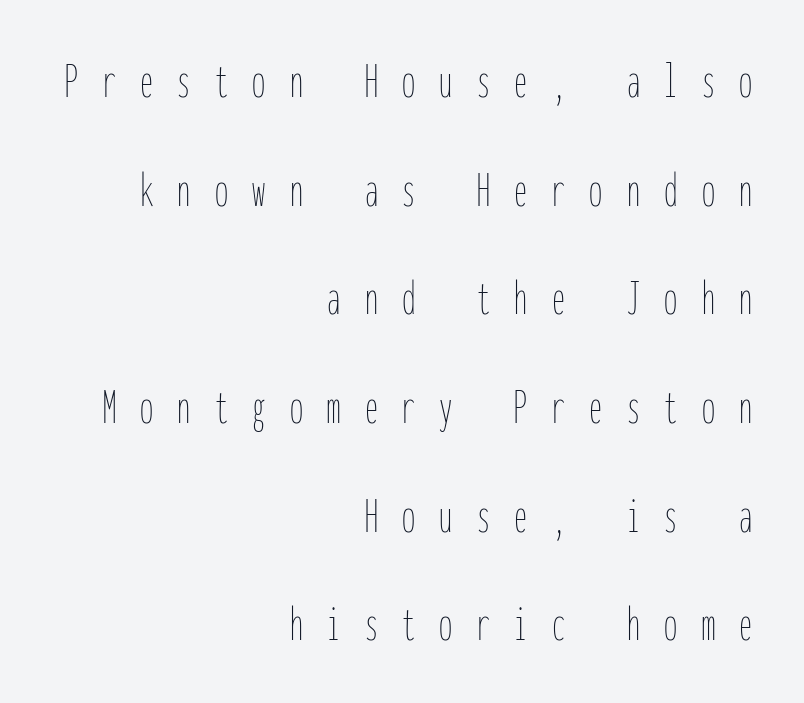
Each row of text sits above clean, open space. Baseline-to-baseline distance is far greater than the letter height. Characters follow at a spacing far wider than the type designer built in. Monospaced: the letters line up in strict vertical columns. Layout note: lines flush right.
